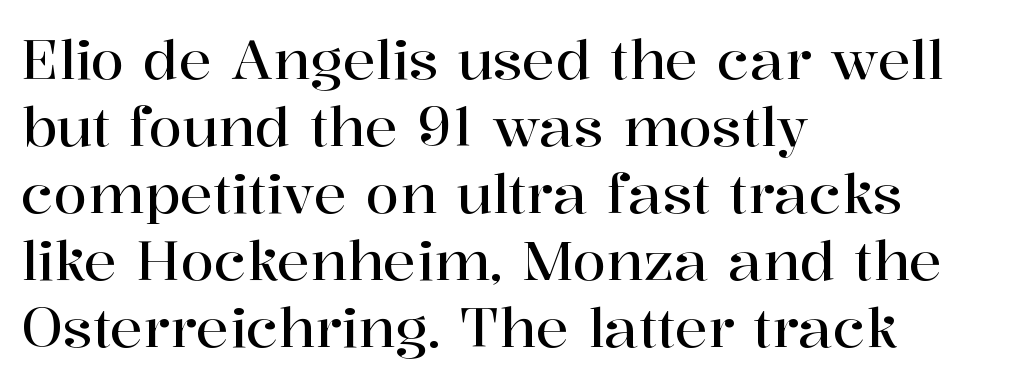
Q: Is the text italic (slanted)? A: No, it is upright.
Q: Is the typeface a serif or a sans-serif typeface? A: Serif.
Q: Is the text underlined? A: No.
Q: How is the paragraph aligned? A: Left-aligned.
Q: Is the spacing between letters normal or unusually wide? A: Normal.
Q: Width (condensed, normal, or wide)? A: Normal.
Q: Stroke contrast? A: High.
Q: x-height? A: Medium.
Q: Monospaced? A: No.
